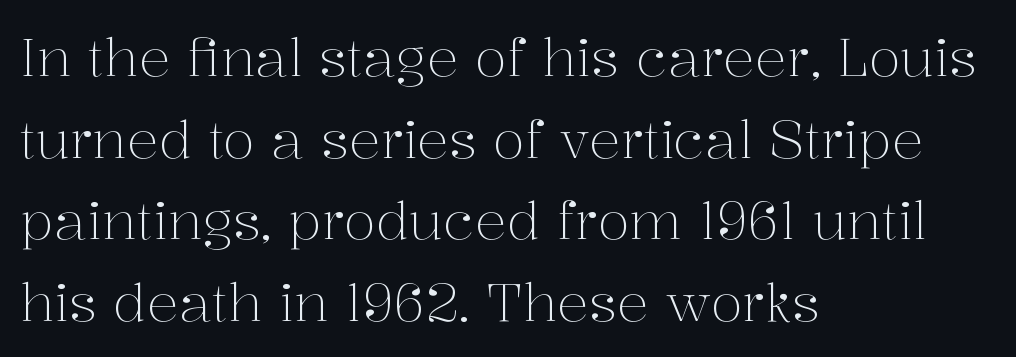
These lines were composed using upright roman letters. Compared with a typical body face, this is equally light or lighter still. Bare-footed words on every line. Successive baselines arrive at the customary interval. Nothing unusual about the tracking: characters are spaced as the font intends.
